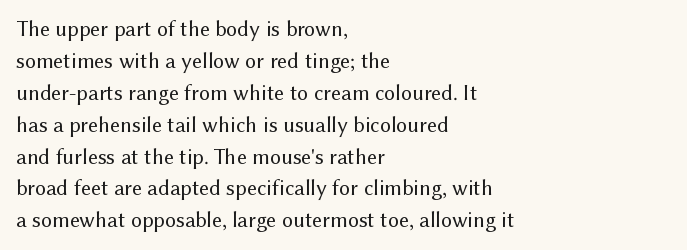
This sample uses an upright cut, with every glyph sitting square on the baseline. Check the space under the baseline: it is left empty. These lines are set flush left with a ragged right edge. Weight: not bold — regular or lighter.
